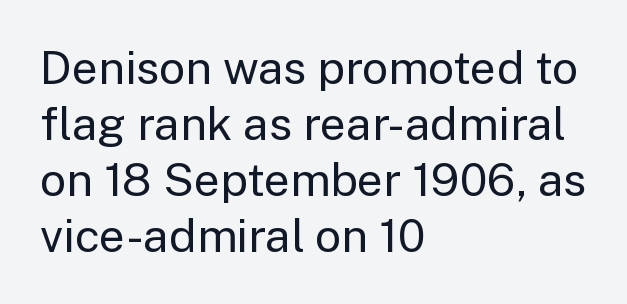
In terms of posture, this sample is upright. The font is comparable to plain body text, perhaps lighter. Nothing sits at the stroke ends, so this counts as sans-serif. Does the copy run flush right? No — it runs flush left.
